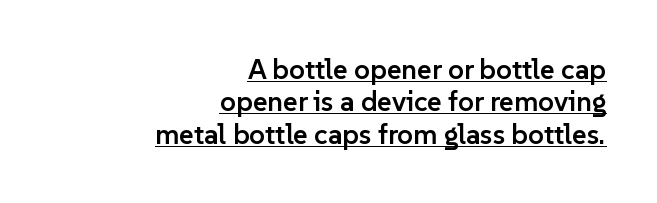
Italic: no, the glyphs are upright roman. How are the letters spaced? Ordinarily, with no added tracking. Weight check: semibold — heavier than regular, not quite bold. Underlining? Definitely there.
